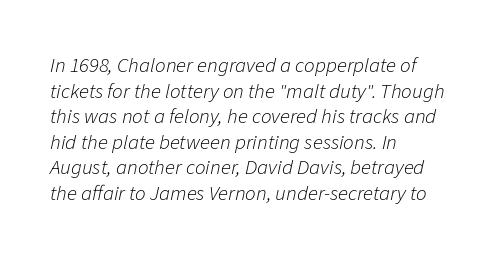
Each line starts at the same left margin while the right side varies. The horizontal fit of the characters is conventional and even. Rule under the text: the space is simply empty. This sample uses an oblique cut, with every glyph tilted off the vertical. Stems and bowls with no extra thickness — not bold.
